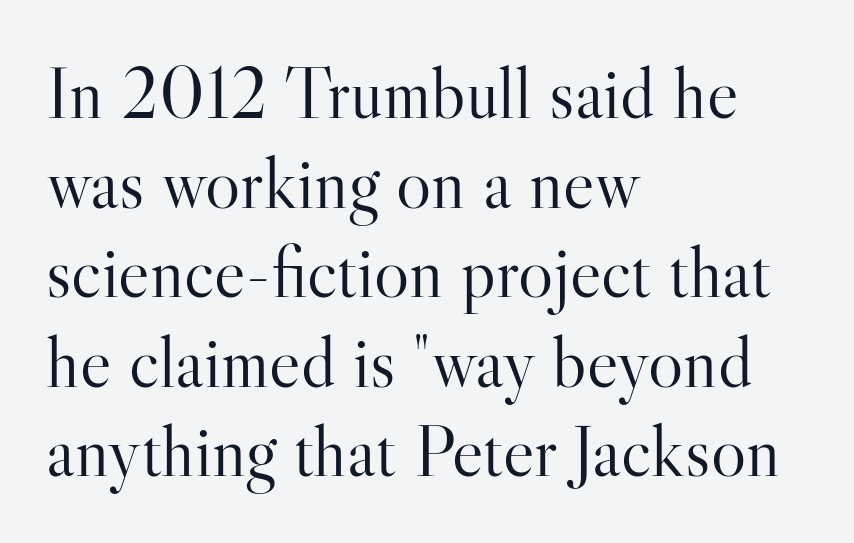
Q: Is the text bold? A: No.
Q: Is the text italic (slanted)? A: No, it is upright.
Q: Is the typeface a serif or a sans-serif typeface? A: Serif.
Q: Is the text underlined? A: No.
Q: How is the paragraph aligned? A: Left-aligned.
Q: Is the spacing between letters normal or unusually wide? A: Normal.
Q: Width (condensed, normal, or wide)? A: Normal.
Q: Stroke contrast? A: High.
Q: x-height? A: Small.
Q: Monospaced? A: No.
